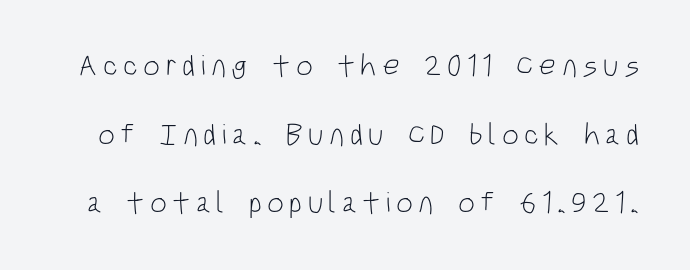
The image shows 30 px light, condensed sans-serif type, upright; set loose line spacing (2.29x), not underlined; low stroke contrast and a large x-height.
